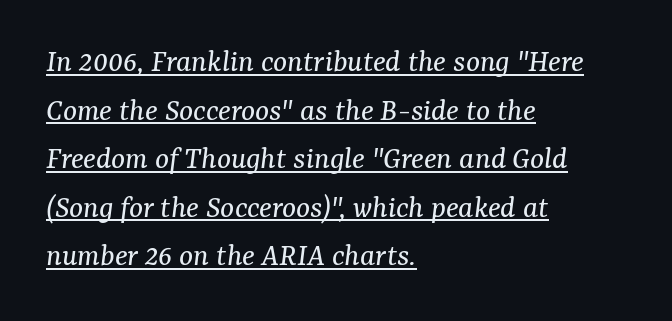
Students, note that the glyphs here touch the page at normal intervals. The text was rendered using a seriffed face with decorative stroke endings. Vertically, the passage feels balanced, rows spaced as you'd expect. Does the lettering tilt? It does — this is italic. The weight would be labelled regular, book, light, or lighter still. All the whitespace from short lines collects on the right.
